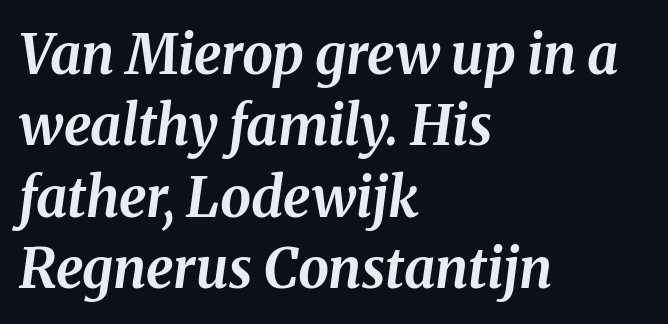
The image shows 55 px bold type, italic (leaning right); set left-aligned, normal line spacing (1.3x), normal letter spacing, not underlined; medium stroke contrast and a medium x-height.
